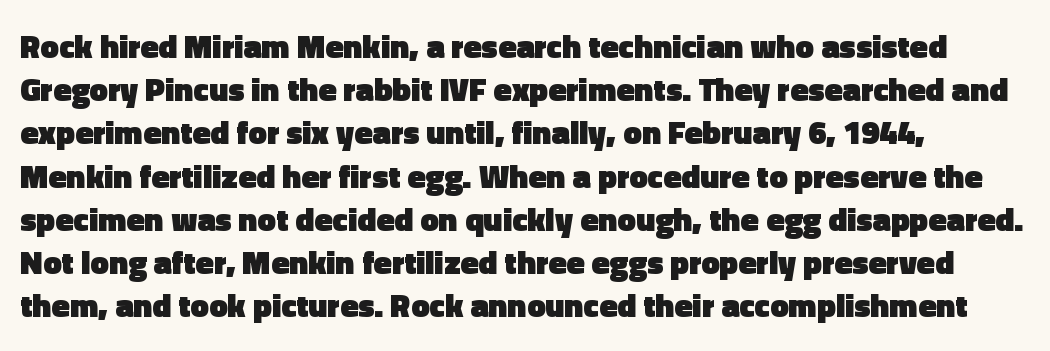
{"serif": "no", "italic": "no", "bold": "yes", "weight": "heavy", "width": "normal", "x_height": "medium", "monospaced": "no", "underline": "no", "align": "left", "line_spacing": "normal", "line_spacing_ratio": 1.31, "letter_spacing": "normal", "letter_spacing_em": 0.0, "glyph_px": 33}
